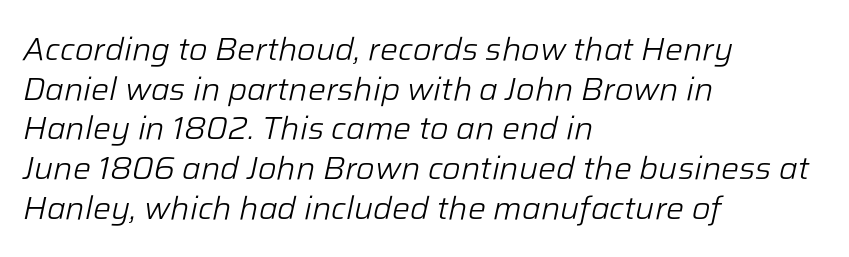
The rendering keeps characters at their native spacing. Line beginnings align vertically; line endings do not. The space beneath each line is pristine and unruled. Emphasis-style slanted type is in use.
